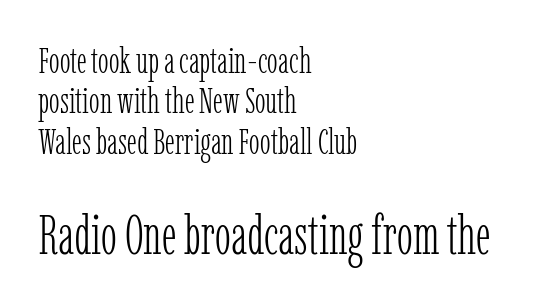
{"serif": "yes", "italic": "no", "bold": "no", "weight": "light", "width": "condensed", "stroke_contrast": "low", "x_height": "medium", "monospaced": "no", "underline": "no", "align": "left", "line_spacing": "tight", "line_spacing_ratio": 1.12, "letter_spacing": "normal", "letter_spacing_em": 0.0, "larger_block": "second", "size_ratio": 1.5, "glyph_px": 54}
